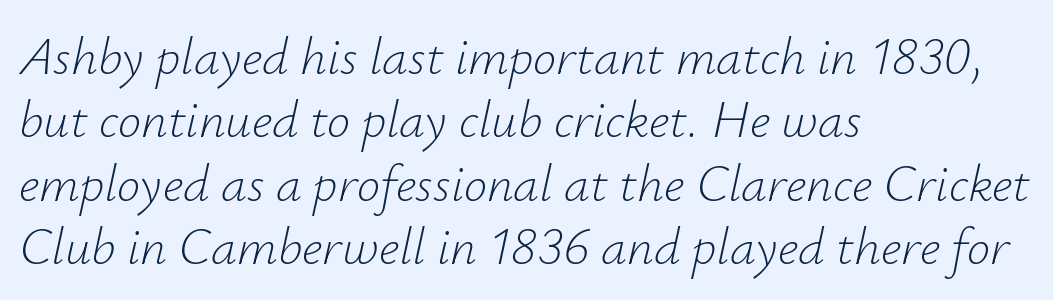
Quick note: underline off. Varying glyph widths throughout — classic text-font behaviour. The lettering tilts uniformly, giving the passage an italic look. Each line starts at the same left margin while the right side varies. This sample uses plain, unmodified letter spacing.
